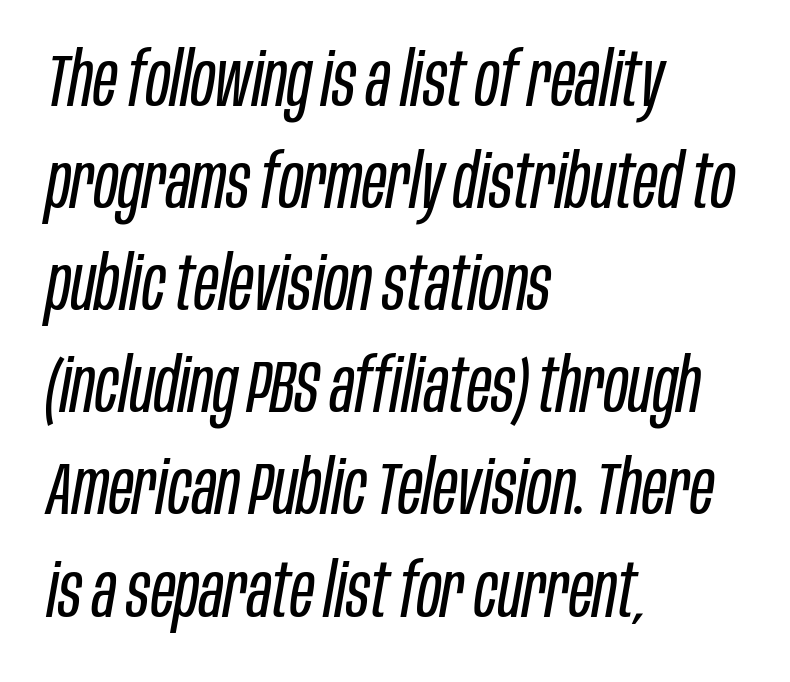
The image shows 74 px regular-weight, condensed type, italic (leaning right); set left-aligned, normal line spacing (1.38x), normal letter spacing, not underlined; low stroke contrast and a large x-height.
